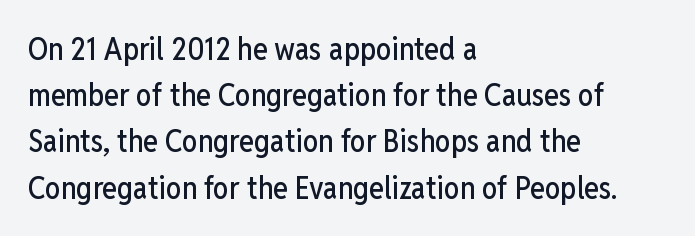
Check where the strokes stop: nothing finishes them off — pure sans. Look at the tracking — it's just the regular setting, nothing added. The letters stand straight up with perfectly vertical stems. This sample is left-justified, so line endings fall wherever the words run out. The string is rendered with underlining switched off. Is this a fixed-width face? No — the glyphs have proportional, varying widths.
